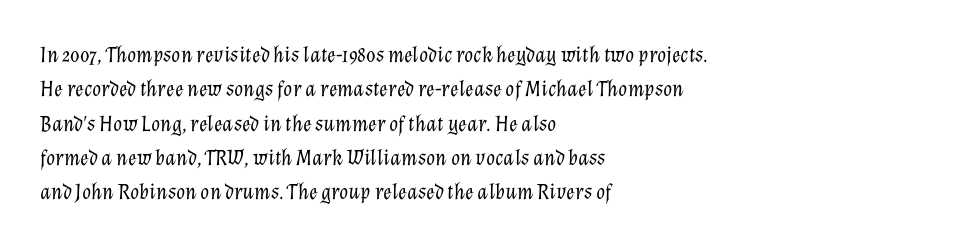
This sample keeps an unexceptional amount of space between lines. The passage shown is not bold in any degree. If you drew a ruler down the left edge, every line would touch it. Glance below the letters and you will spot only blank space.
